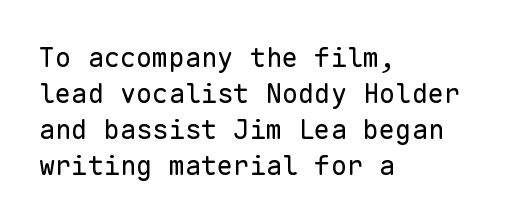
A clean baseline with only descenders dipping below it. The letters stand upright; this is a roman face. The letterforms sit shoulder to shoulder at normal distance. The compositor pushed each line to the left boundary.
